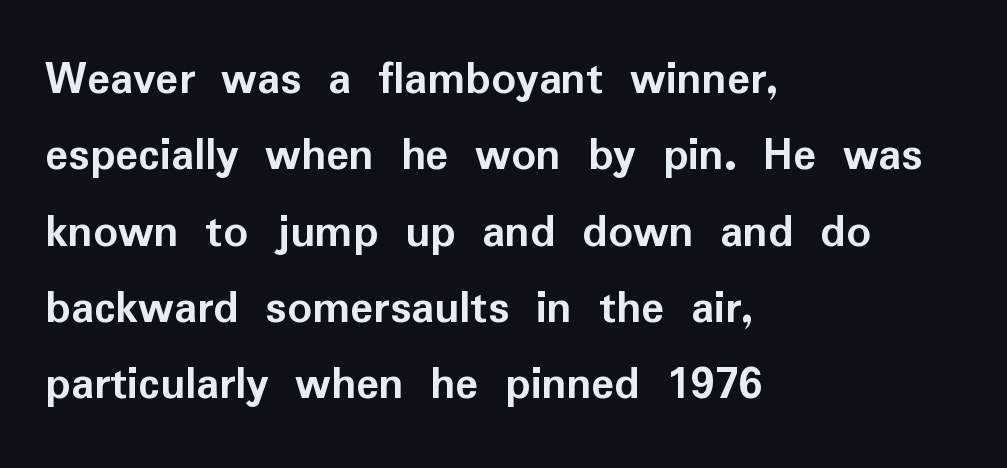
The image shows 48 px semibold sans-serif type, upright; set left-aligned, normal line spacing (1.59x), normal letter spacing, not underlined; low stroke contrast and a medium x-height.
